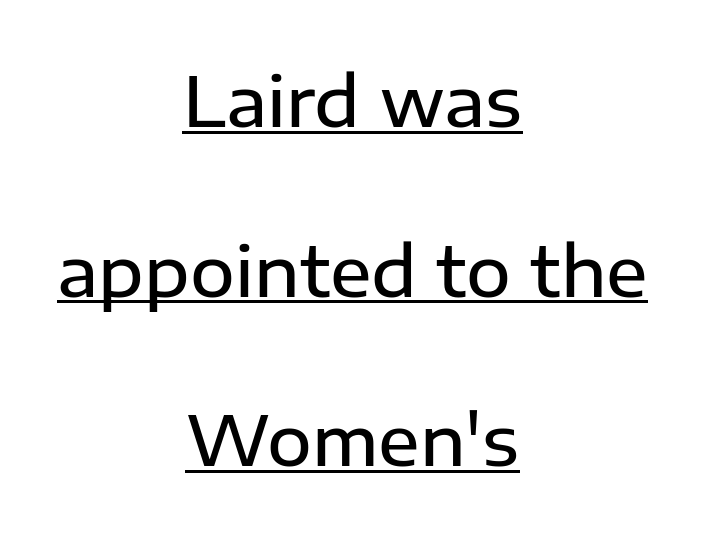
A student would call this center alignment; a typographer would say set centered. The characters display no serif detailing; their extremities are plain. These lines stand farther apart than default settings would place them. Typesetter's note: demi weight, one step under bold. Each letter keeps its own natural width here, so spacing adapts to shape. Ordinary non-slanted type is in use.
